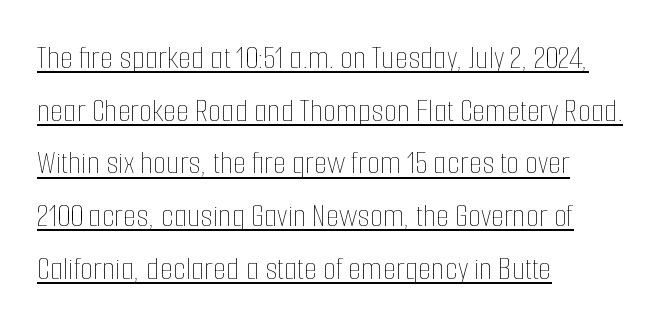
{"italic": "no", "bold": "no", "weight": "thin", "width": "condensed", "stroke_contrast": "low", "x_height": "medium", "monospaced": "no", "underline": "yes", "align": "left", "line_spacing": "normal", "line_spacing_ratio": 1.55, "letter_spacing": "normal", "letter_spacing_em": 0.0, "glyph_px": 34}
